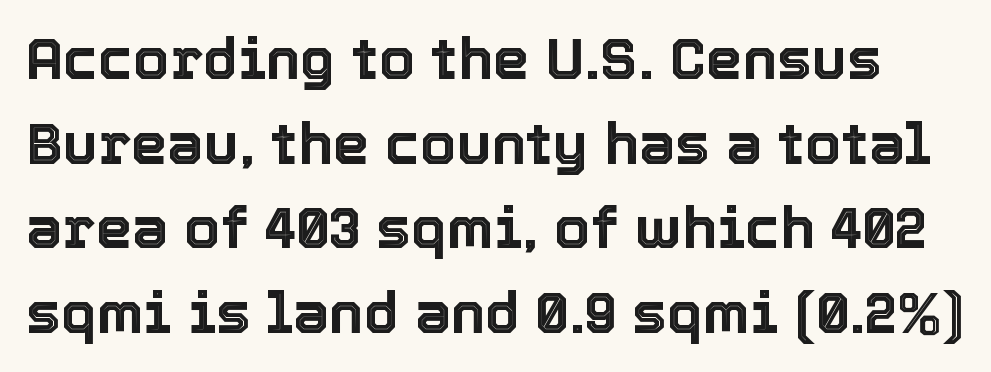
Q: Is the text italic (slanted)? A: No, it is upright.
Q: Is the text underlined? A: No.
Q: Is the spacing between letters normal or unusually wide? A: Normal.
Q: Is the spacing between lines tight, normal or loose? A: Normal.
Q: Width (condensed, normal, or wide)? A: Normal.
Q: x-height? A: Medium.
Q: Monospaced? A: No.
